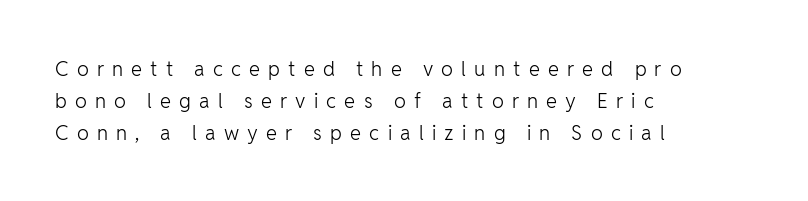
The image shows 20 px text type, upright; set left-aligned, normal line spacing (1.59x), unusually wide letter spacing (+0.41 em), not underlined.
